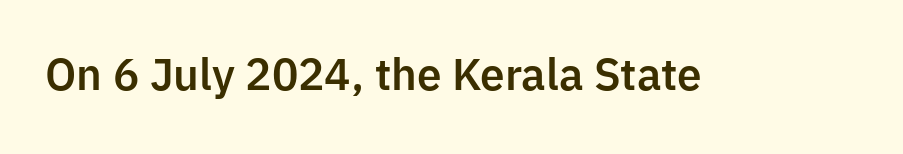
Q: Is the text italic (slanted)? A: No, it is upright.
Q: Is the typeface a serif or a sans-serif typeface? A: Sans-serif.
Q: Is the text underlined? A: No.
Q: Is the spacing between letters normal or unusually wide? A: Normal.
Q: Width (condensed, normal, or wide)? A: Normal.
Q: Stroke contrast? A: Low.
Q: x-height? A: Medium.
Q: Monospaced? A: No.
